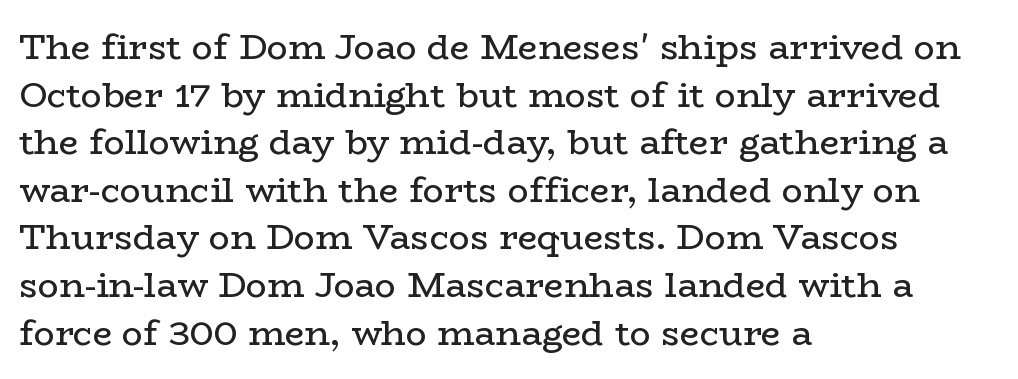
{"serif": "yes", "italic": "no", "bold": "no", "weight": "regular", "width": "wide", "stroke_contrast": "low", "x_height": "medium", "monospaced": "no", "underline": "no", "align": "left", "line_spacing": "normal", "line_spacing_ratio": 1.36, "letter_spacing": "normal", "letter_spacing_em": 0.0, "glyph_px": 35}
